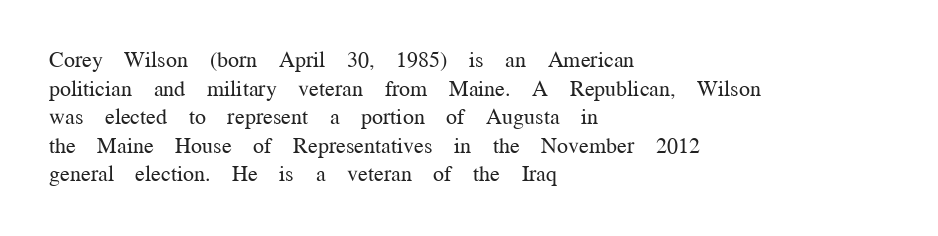
Q: Is the text bold? A: No.
Q: Is the text italic (slanted)? A: No, it is upright.
Q: Is the text underlined? A: No.
Q: How is the paragraph aligned? A: Left-aligned.
Q: Is the spacing between letters normal or unusually wide? A: Normal.
Q: Is the spacing between lines tight, normal or loose? A: Normal.
